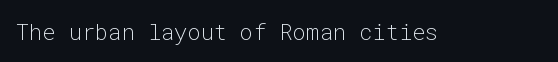
The space directly below the letters is spotless. Quick note: not italic, upright. The line texture is even and compact thanks to regular tracking. These glyphs show unthickened strokes, regular width or finer.
